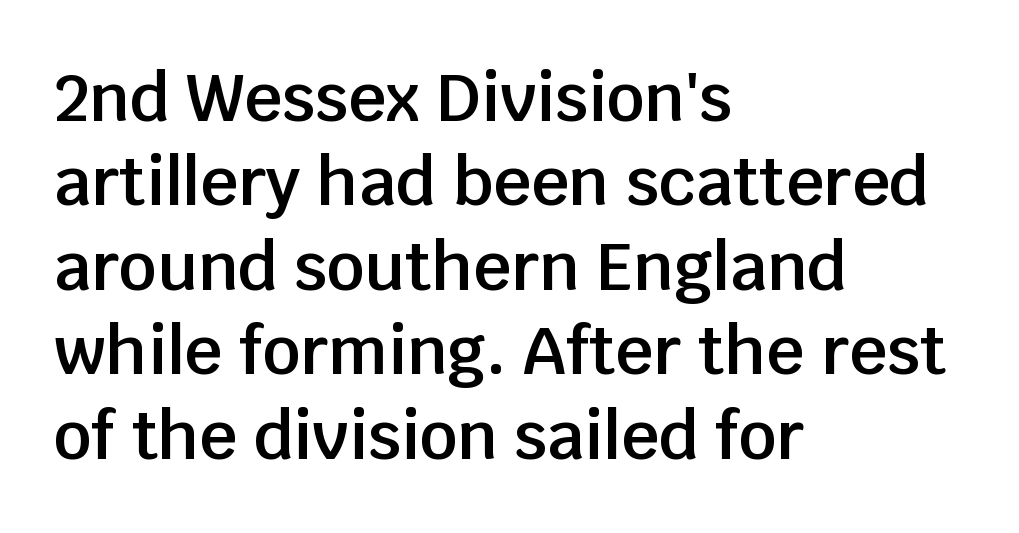
Students, note that the glyphs here touch the page at normal intervals. How heavy is the stroke? Medium-heavy — a semibold, shy of bold. You could not count columns in this text — the font is proportionally spaced. The text was rendered using a sans face with plain stroke endings.
